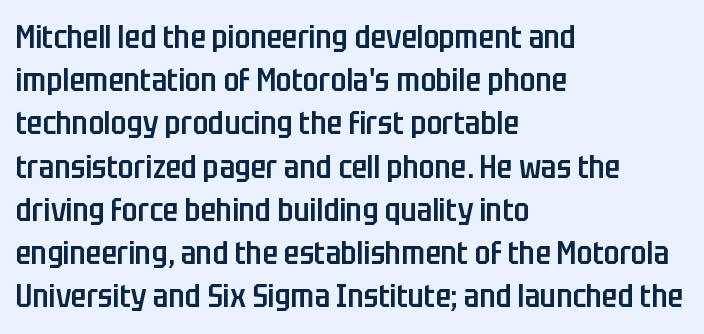
Q: Is the text bold? A: Semi-bold.
Q: Is the text italic (slanted)? A: No, it is upright.
Q: Is the typeface a serif or a sans-serif typeface? A: Sans-serif.
Q: Is the text underlined? A: No.
Q: How is the paragraph aligned? A: Left-aligned.
Q: Is the spacing between letters normal or unusually wide? A: Normal.
Q: Is the spacing between lines tight, normal or loose? A: Normal.
Q: Width (condensed, normal, or wide)? A: Condensed.
Q: Stroke contrast? A: Low.
Q: x-height? A: Large.
Q: Monospaced? A: No.
